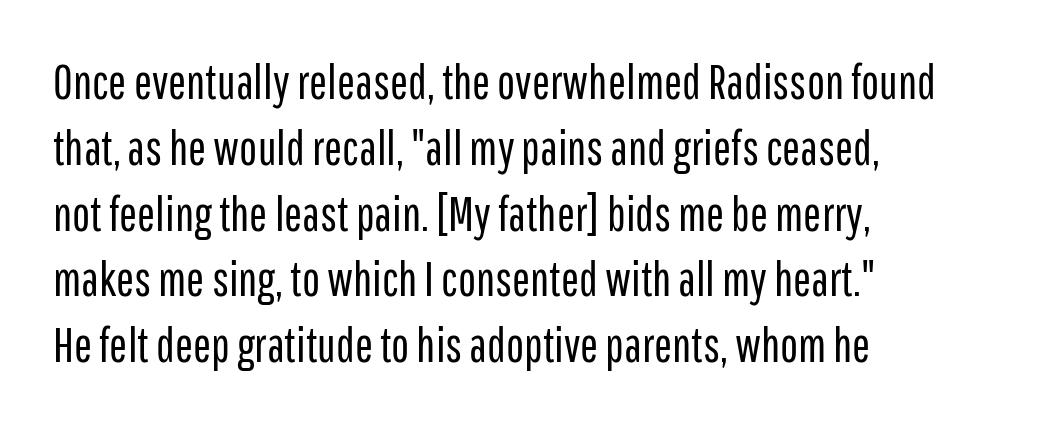
The image shows 48 px regular-weight, condensed sans-serif type, upright; set left-aligned, normal line spacing (1.37x), normal letter spacing, not underlined; low stroke contrast and a medium x-height.
